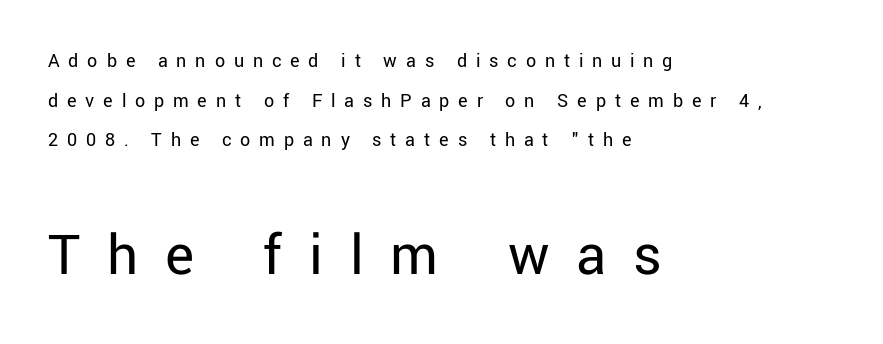
Q: Is the text bold? A: No.
Q: Is the text italic (slanted)? A: No, it is upright.
Q: Is the typeface a serif or a sans-serif typeface? A: Sans-serif.
Q: Is the text underlined? A: No.
Q: How is the paragraph aligned? A: Left-aligned.
Q: Is the spacing between letters normal or unusually wide? A: Unusually wide.
Q: Is the spacing between lines tight, normal or loose? A: Loose.
Q: Which block of text is set in a larger size, the first (top) or the second (bottom)? A: The second (bottom) one.
Q: Width (condensed, normal, or wide)? A: Normal.
Q: Stroke contrast? A: Low.
Q: x-height? A: Medium.
Q: Monospaced? A: No.
